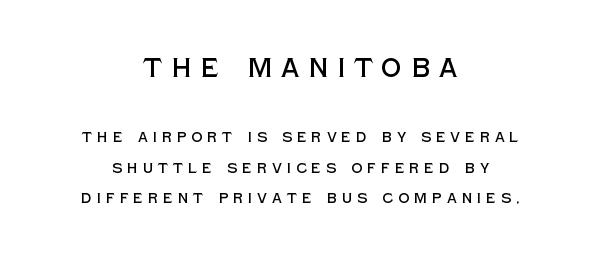
The image shows 26 px text type, upright; set centered, loose line spacing (2.17x), unusually wide letter spacing (+0.34 em), not underlined; the first (top) block is 1.86x larger.
